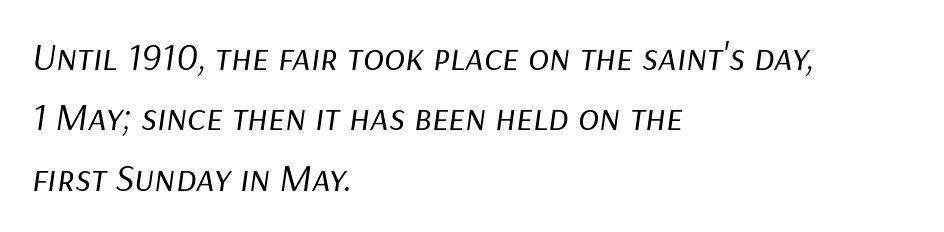
The image shows 39 px regular-weight type, italic (leaning right); set left-aligned, normal line spacing (1.55x), normal letter spacing, not underlined; low stroke contrast and a medium x-height.
